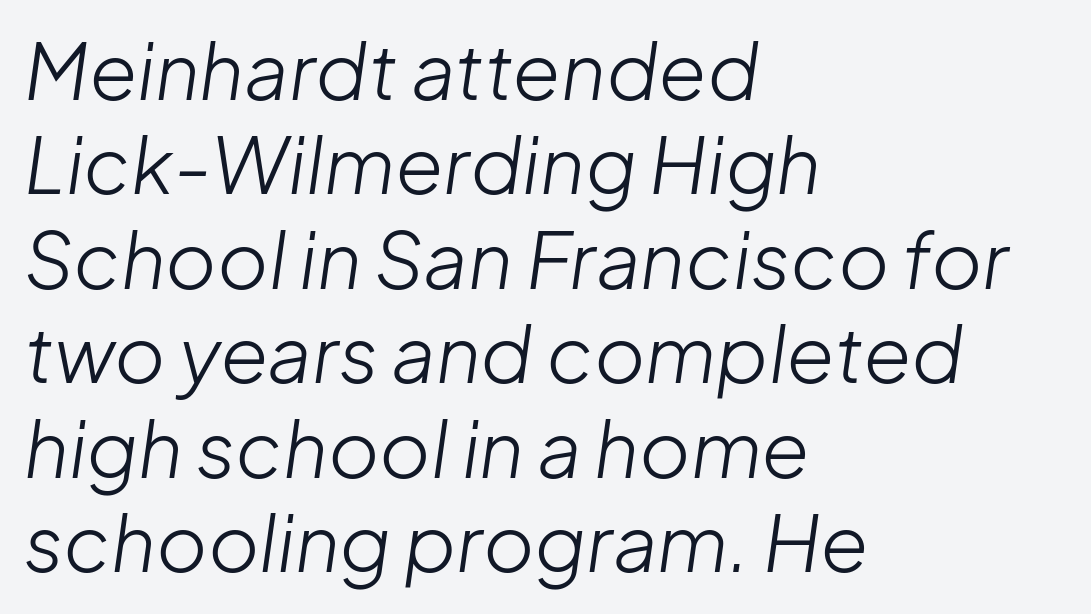
The image shows 78 px light type, italic (leaning right); set left-aligned, line spacing 1.21x, normal letter spacing, not underlined; low stroke contrast and a medium x-height.
